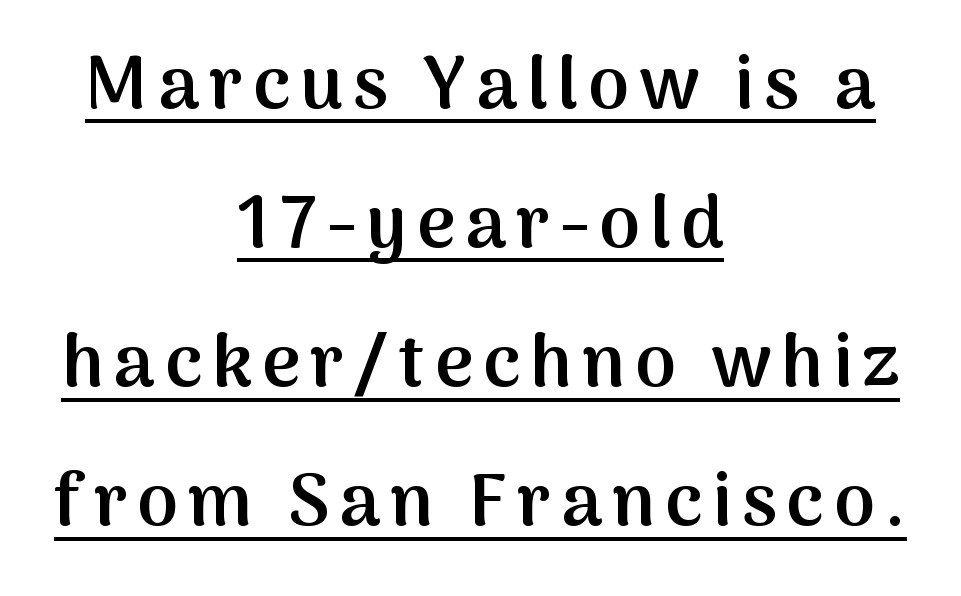
Q: Is the text bold? A: Semi-bold.
Q: Is the text italic (slanted)? A: No, it is upright.
Q: Is the typeface a serif or a sans-serif typeface? A: Sans-serif.
Q: Is the text underlined? A: Yes.
Q: How is the paragraph aligned? A: Centered.
Q: Width (condensed, normal, or wide)? A: Normal.
Q: Stroke contrast? A: Medium.
Q: x-height? A: Medium.
Q: Monospaced? A: No.
